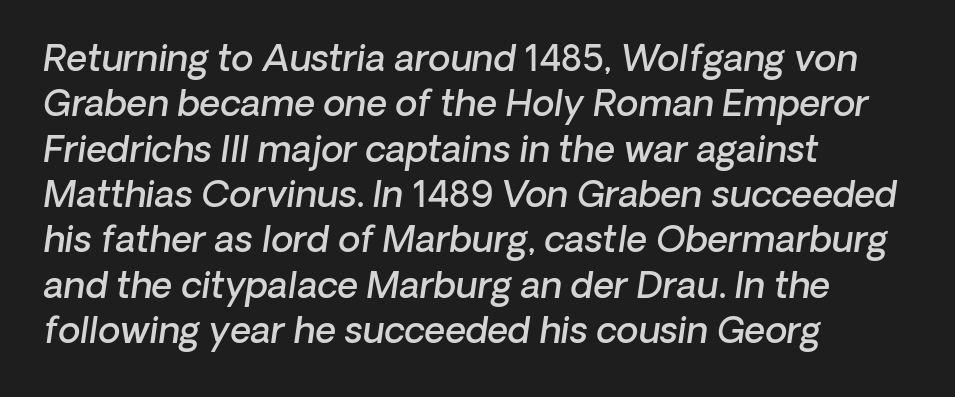
The image shows 36 px semibold type, italic (leaning right); set left-aligned, normal line spacing (1.26x), normal letter spacing, not underlined; low stroke contrast and a medium x-height.
